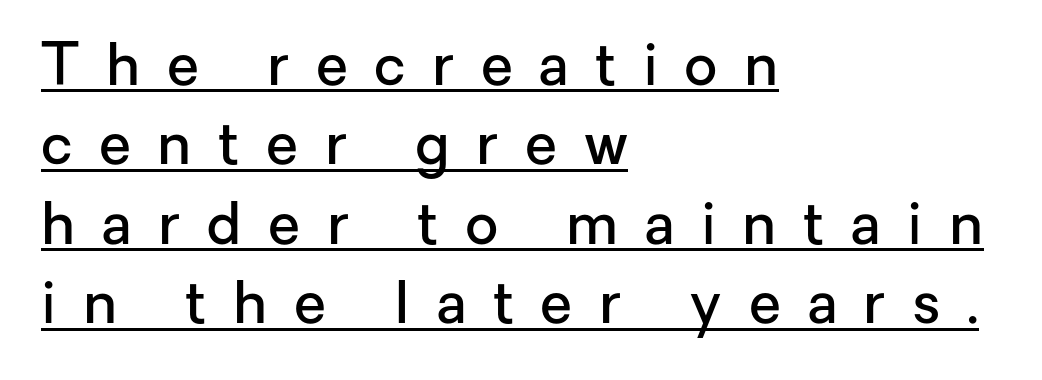
Q: Is the text bold? A: Semi-bold.
Q: Is the text italic (slanted)? A: No, it is upright.
Q: Is the typeface a serif or a sans-serif typeface? A: Sans-serif.
Q: Is the text underlined? A: Yes.
Q: How is the paragraph aligned? A: Left-aligned.
Q: Is the spacing between letters normal or unusually wide? A: Unusually wide.
Q: Is the spacing between lines tight, normal or loose? A: Normal.
Q: Width (condensed, normal, or wide)? A: Normal.
Q: Stroke contrast? A: Low.
Q: x-height? A: Medium.
Q: Monospaced? A: No.
